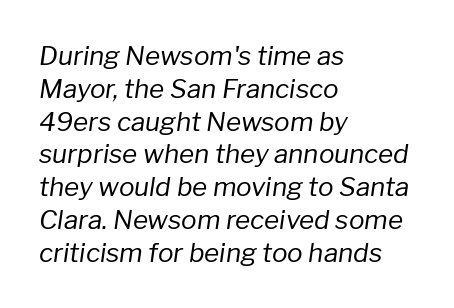
Descenders are the only things crossing below the line. Nothing heavy about these letters — not bold at all. The rendering anchors every line to the left-hand side. The letters are slanted; this is an italic face.
